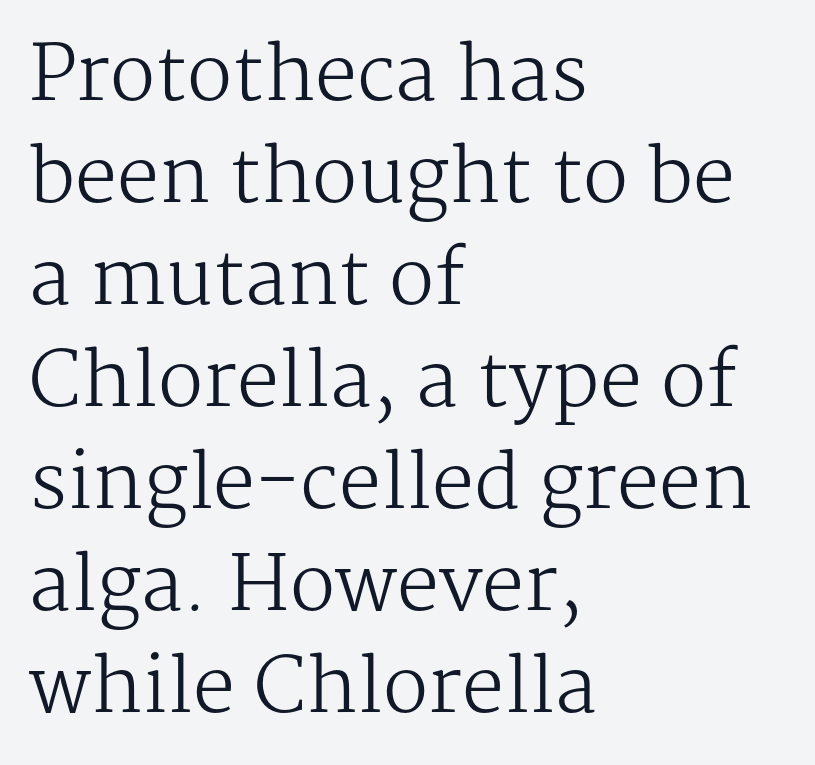
Plain, unruled lines of type. If you drew a line through each stem, it would be perfectly vertical. Letters have the restrained weight of plain body copy at most. Think of a printed novel: that variable character pitch is what you see here. Compared with a centered layout, this one pins lines to the left instead.
